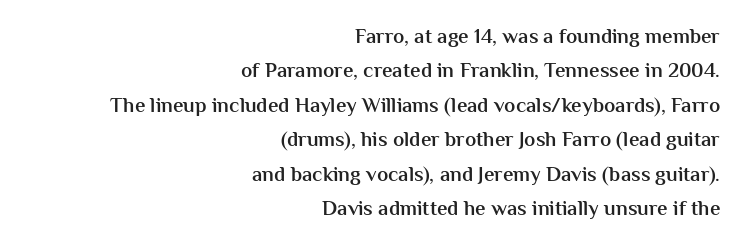
Q: Is the text bold? A: Semi-bold.
Q: Is the text italic (slanted)? A: No, it is upright.
Q: Is the text underlined? A: No.
Q: How is the paragraph aligned? A: Right-aligned.
Q: Is the spacing between letters normal or unusually wide? A: Normal.
Q: Is the spacing between lines tight, normal or loose? A: Normal.
